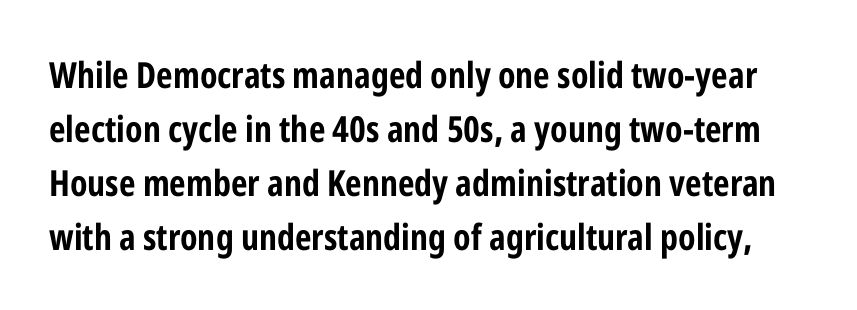
{"serif": "no", "italic": "no", "bold": "yes", "weight": "bold", "width": "condensed", "stroke_contrast": "low", "x_height": "medium", "monospaced": "no", "underline": "no", "line_spacing": "normal", "line_spacing_ratio": 1.5, "letter_spacing": "normal", "letter_spacing_em": 0.0, "glyph_px": 36}
